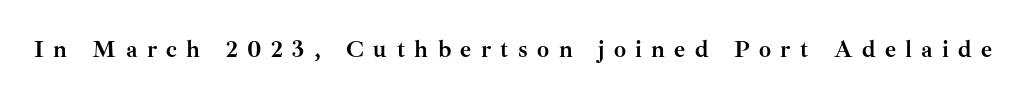
Q: Is the text bold? A: Yes.
Q: Is the text italic (slanted)? A: No, it is upright.
Q: Is the text underlined? A: No.
Q: Is the spacing between letters normal or unusually wide? A: Unusually wide.
